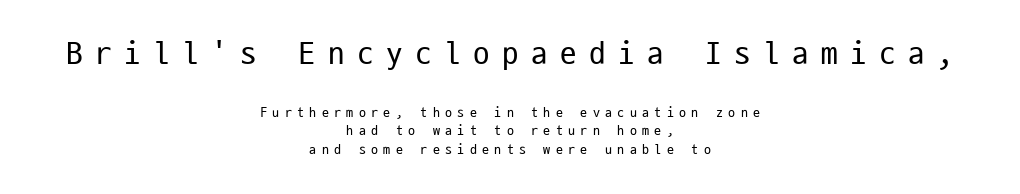
{"serif": "no", "italic": "no", "bold": "no", "weight": "regular", "width": "condensed", "stroke_contrast": "low", "x_height": "medium", "monospaced": "yes", "underline": "no", "align": "center", "line_spacing": "normal", "line_spacing_ratio": 1.3, "letter_spacing": "wide", "letter_spacing_em": 0.38, "larger_block": "first", "size_ratio": 2.36, "glyph_px": 33}
